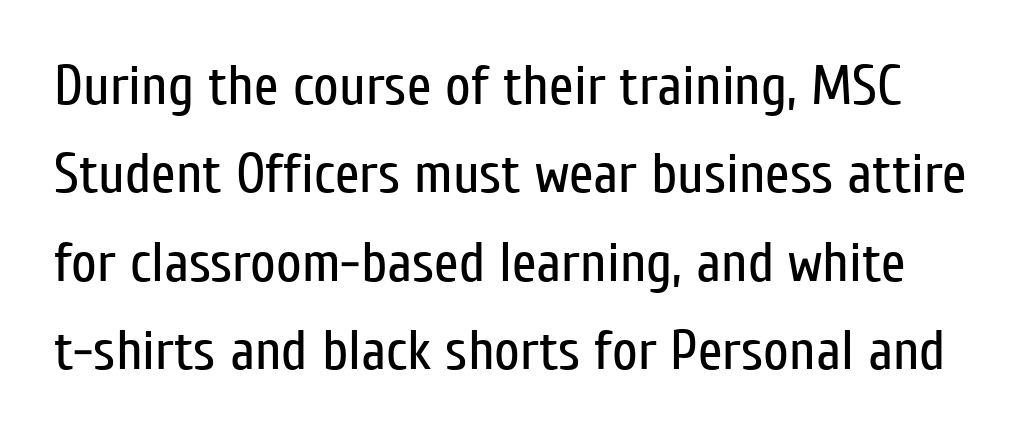
{"serif": "no", "italic": "no", "bold": "no", "weight": "regular", "width": "condensed", "stroke_contrast": "low", "x_height": "medium", "monospaced": "no", "underline": "no", "line_spacing": "normal", "line_spacing_ratio": 1.58, "letter_spacing": "normal", "letter_spacing_em": 0.0, "glyph_px": 56}
